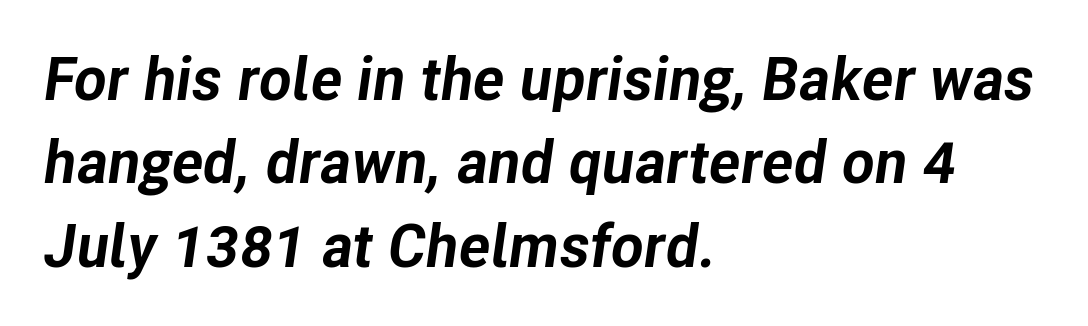
Q: Is the text bold? A: Yes.
Q: Is the text italic (slanted)? A: Yes, it leans right by about 8 degrees.
Q: Is the text underlined? A: No.
Q: How is the paragraph aligned? A: Left-aligned.
Q: Is the spacing between letters normal or unusually wide? A: Normal.
Q: Is the spacing between lines tight, normal or loose? A: Normal.
Q: Width (condensed, normal, or wide)? A: Normal.
Q: Stroke contrast? A: Low.
Q: x-height? A: Medium.
Q: Monospaced? A: No.
